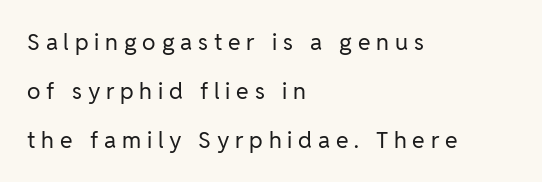
Unmarked baselines from the first word to the last. Unbolded letterforms with no extra heft. A student would call this left alignment; a typographer would say flush left, rag right. Compared with typical paragraphs, the rows here are farther apart. Ordinary non-slanted type is in use. This sample uses expanded letter spacing, leaving extra air between glyphs.
